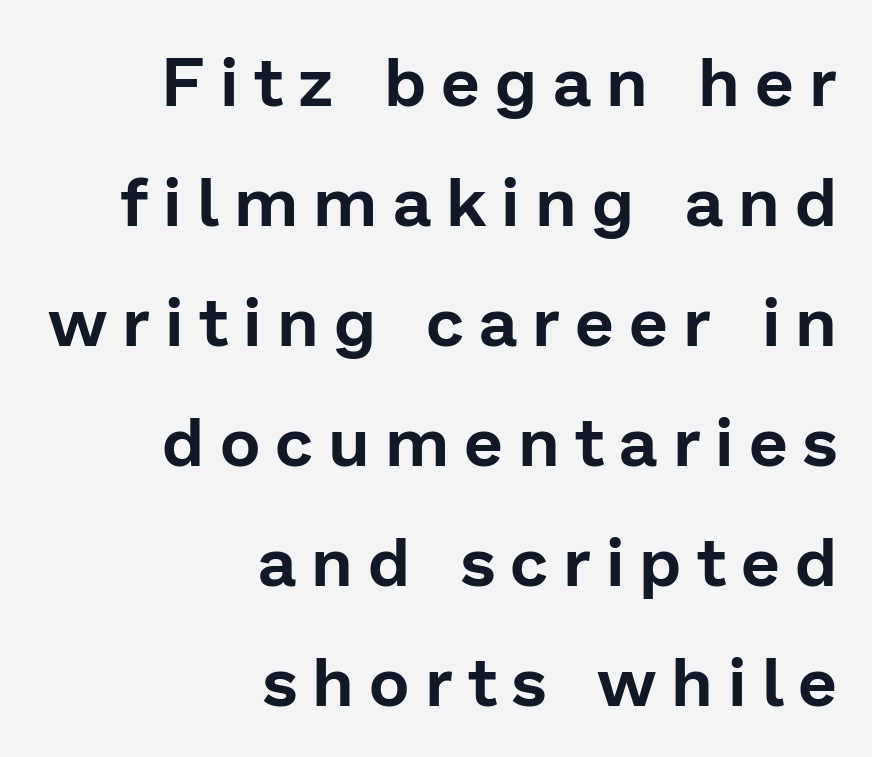
The image shows 69 px sans-serif type, upright; set right-aligned, line spacing 1.74x, unusually wide letter spacing (+0.22 em), not underlined; low stroke contrast and a medium x-height.
